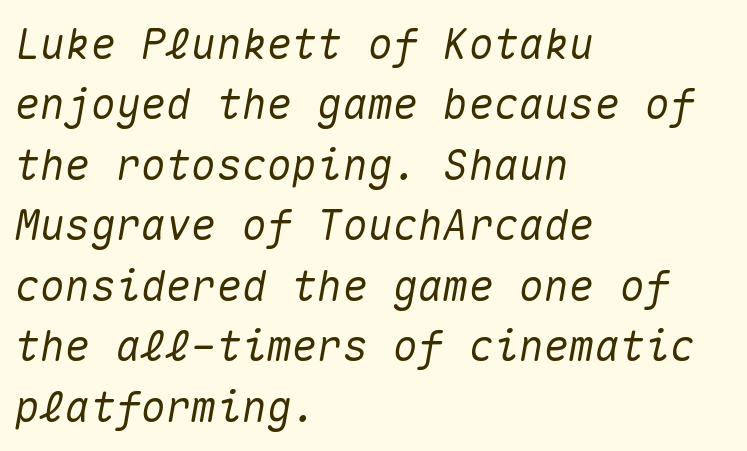
The image shows 42 px text type, italic (leaning right), monospaced; set left-aligned, normal line spacing (1.44x), normal letter spacing, not underlined; medium stroke contrast and a medium x-height.
